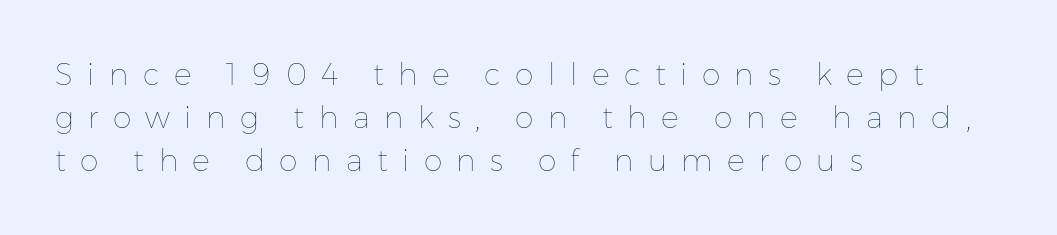
{"italic": "no", "bold": "no", "weight": "thin", "width": "normal", "stroke_contrast": "low", "x_height": "medium", "monospaced": "no", "underline": "no", "align": "left", "line_spacing": "normal", "line_spacing_ratio": 1.44, "letter_spacing": "wide", "letter_spacing_em": 0.48, "glyph_px": 30}
